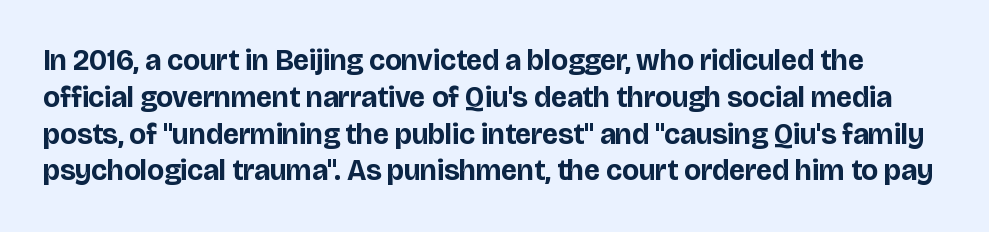
The image shows 29 px bold sans-serif type, upright; set normal line spacing (1.27x), normal letter spacing, not underlined; low stroke contrast and a large x-height.
